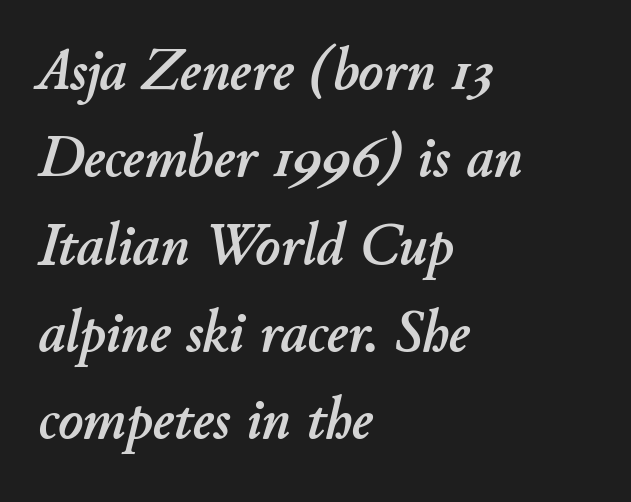
The image shows 59 px text type, italic (leaning right); set left-aligned, normal line spacing (1.48x), normal letter spacing, not underlined; low stroke contrast and a small x-height.
